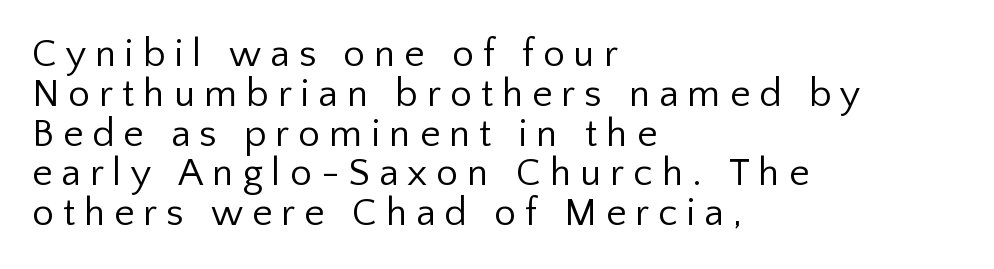
Q: Is the text bold? A: No.
Q: Is the text italic (slanted)? A: No, it is upright.
Q: Is the typeface a serif or a sans-serif typeface? A: Sans-serif.
Q: Is the text underlined? A: No.
Q: How is the paragraph aligned? A: Left-aligned.
Q: Is the spacing between letters normal or unusually wide? A: Unusually wide.
Q: Is the spacing between lines tight, normal or loose? A: Tight.
Q: Width (condensed, normal, or wide)? A: Normal.
Q: Stroke contrast? A: Low.
Q: x-height? A: Medium.
Q: Monospaced? A: No.
